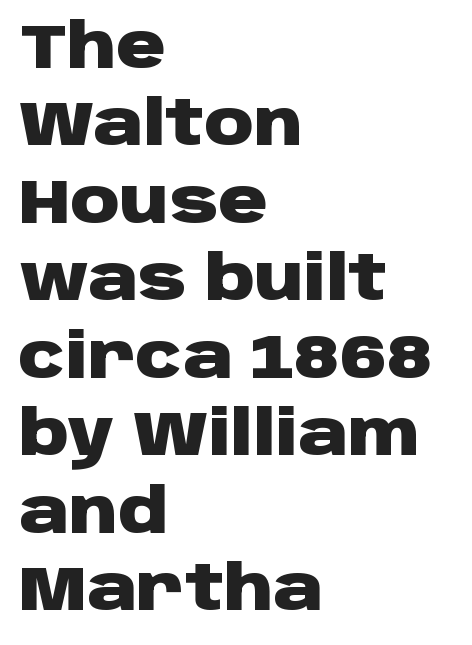
{"serif": "no", "italic": "no", "bold": "yes", "weight": "heavy", "width": "wide", "stroke_contrast": "low", "x_height": "large", "monospaced": "no", "underline": "no", "align": "left", "line_spacing": "normal", "line_spacing_ratio": 1.27, "letter_spacing": "normal", "letter_spacing_em": 0.0, "glyph_px": 61}
